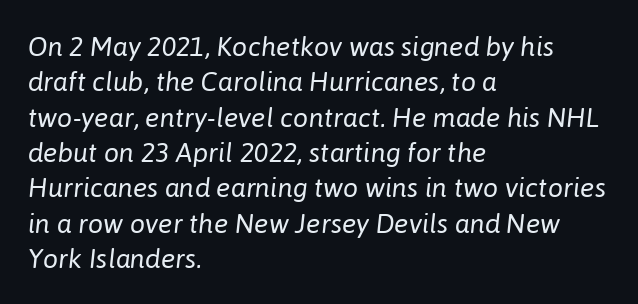
The image shows 27 px text type, italic (leaning right); set left-aligned, normal line spacing (1.31x), normal letter spacing, not underlined.
